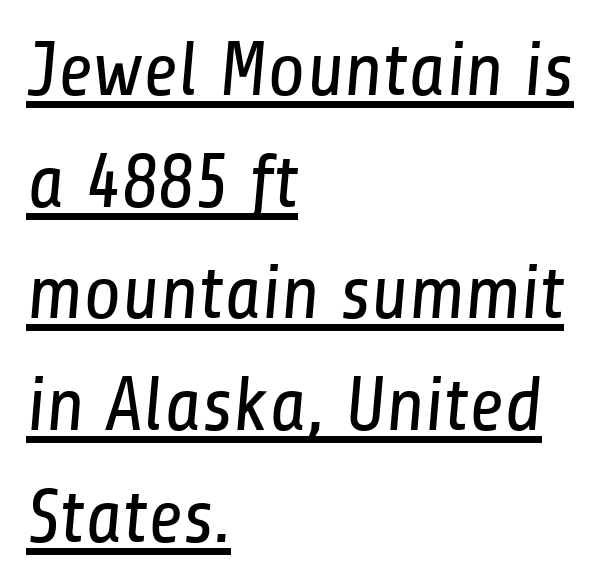
A typesetter would call this proportional, since set widths differ per character. The typeface chosen for these lines omits serifs. These lines are set flush left with a ragged right edge. This rendering leaves character spacing at its baseline value. The rendering uses a moderate line-height, typical for paragraphs.
